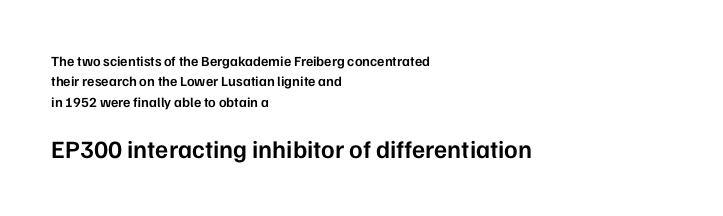
The image shows 25 px text type, upright; set left-aligned, normal line spacing (1.46x), normal letter spacing, not underlined; the second (bottom) block is 1.79x larger.
